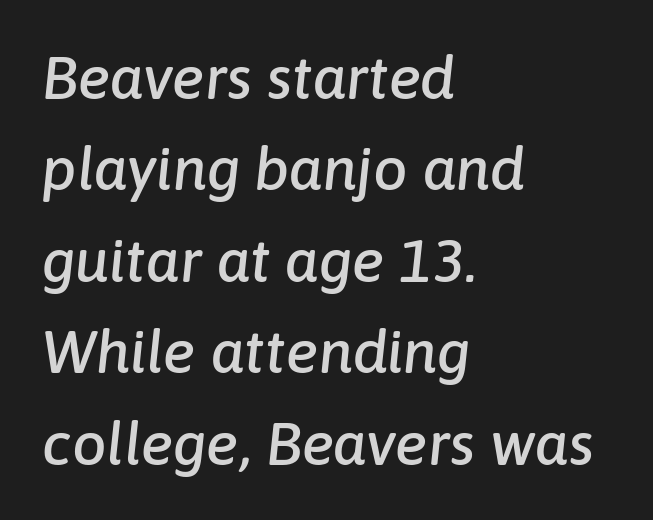
Q: Is the text italic (slanted)? A: Yes, it leans right by about 6 degrees.
Q: Is the text underlined? A: No.
Q: How is the paragraph aligned? A: Left-aligned.
Q: Is the spacing between letters normal or unusually wide? A: Normal.
Q: Is the spacing between lines tight, normal or loose? A: Normal.
Q: Width (condensed, normal, or wide)? A: Normal.
Q: Stroke contrast? A: Low.
Q: x-height? A: Medium.
Q: Monospaced? A: No.
